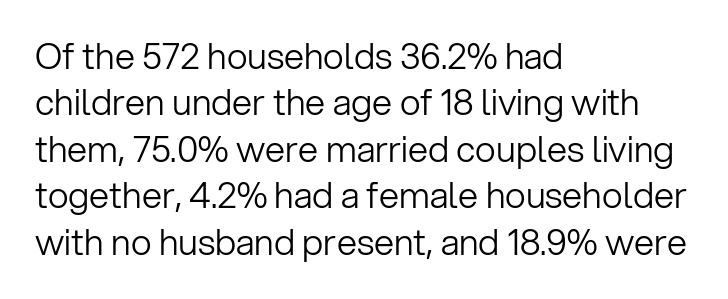
Q: Is the text bold? A: No.
Q: Is the text italic (slanted)? A: No, it is upright.
Q: Is the typeface a serif or a sans-serif typeface? A: Sans-serif.
Q: Is the text underlined? A: No.
Q: How is the paragraph aligned? A: Left-aligned.
Q: Is the spacing between letters normal or unusually wide? A: Normal.
Q: Is the spacing between lines tight, normal or loose? A: Normal.
Q: Width (condensed, normal, or wide)? A: Normal.
Q: Stroke contrast? A: Low.
Q: x-height? A: Medium.
Q: Monospaced? A: No.
